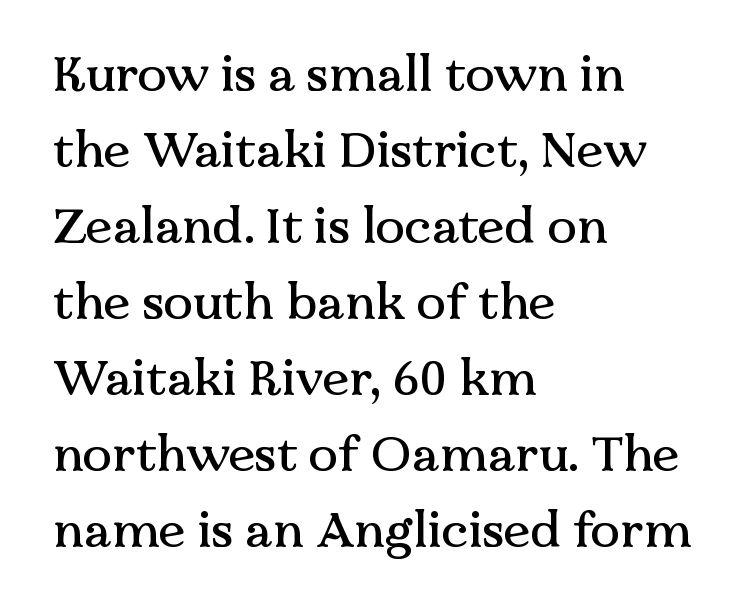
The image shows 49 px serif type, upright; set left-aligned, normal line spacing (1.55x), normal letter spacing, not underlined; medium stroke contrast and a medium x-height.
